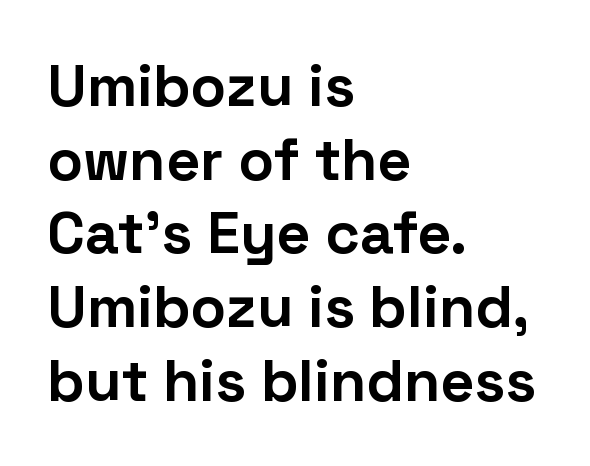
The image shows 59 px bold sans-serif type, upright; set left-aligned, normal line spacing (1.25x), normal letter spacing, not underlined; low stroke contrast and a medium x-height.
